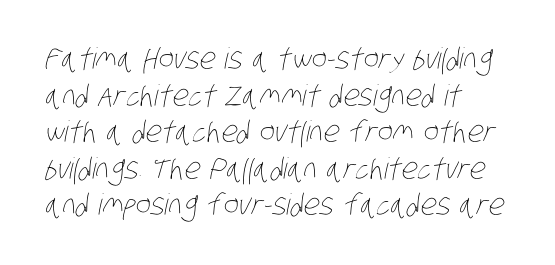
Q: Is the text bold? A: No.
Q: Is the text underlined? A: No.
Q: How is the paragraph aligned? A: Left-aligned.
Q: Is the spacing between letters normal or unusually wide? A: Normal.
Q: Is the spacing between lines tight, normal or loose? A: Normal.
Q: Width (condensed, normal, or wide)? A: Condensed.
Q: Stroke contrast? A: Low.
Q: x-height? A: Large.
Q: Monospaced? A: No.
